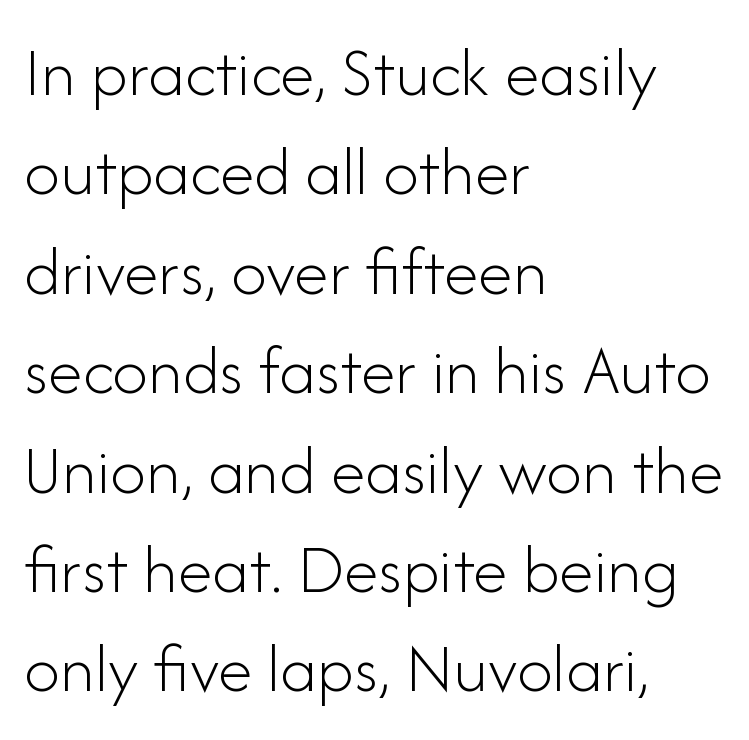
The image shows 71 px light sans-serif type, upright; set left-aligned, normal line spacing (1.4x), normal letter spacing, not underlined; low stroke contrast and a small x-height.
